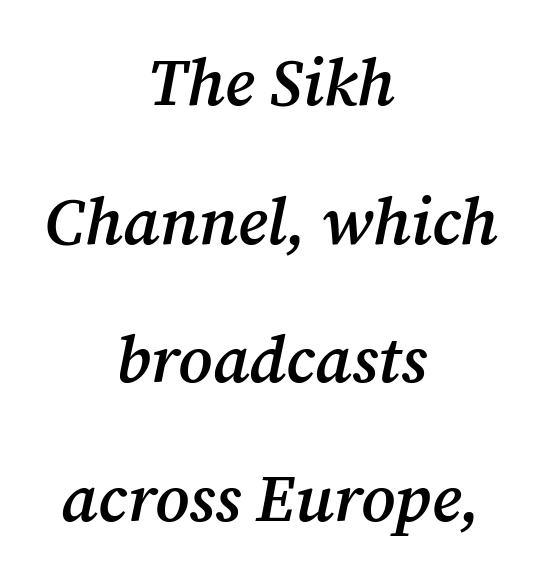
Caption: multi-line text, centered on the measure. Students, observe: this is what heavily led, spacious text looks like. Old-style or modern, the face here clearly has serifs. Posture: slanted.
